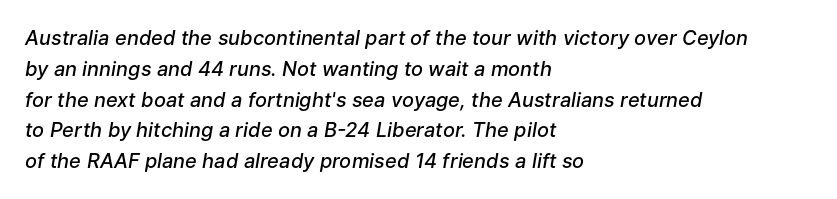
The gaps between neighbouring characters are ordinary and unremarkable. The line-height multiplier appears to be the usual default. Each glyph is drawn with semibold strokes, heavier than normal yet not fully bold. Which margin do the lines hug? The left one — the right edge is uneven. Tall strokes in this sample are angled rather than plumb. The strip under each line holds only bare page.
